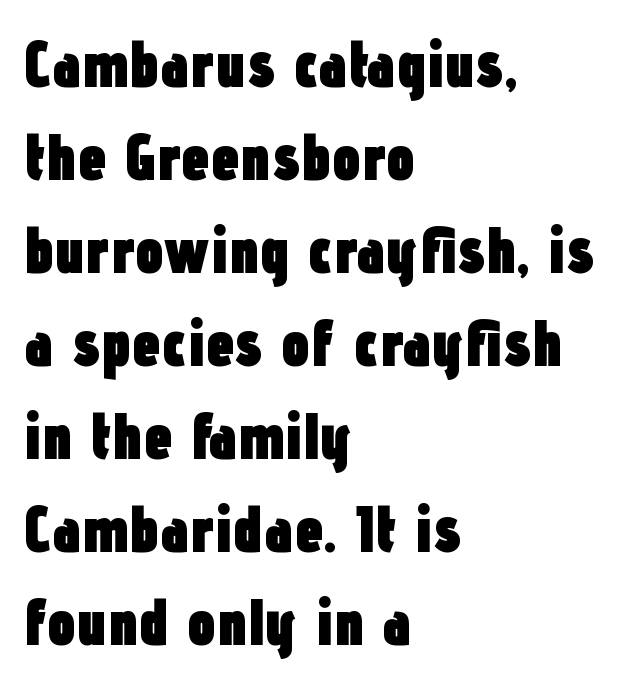
{"serif": "no", "italic": "no", "bold": "yes", "weight": "heavy", "width": "condensed", "stroke_contrast": "low", "x_height": "medium", "monospaced": "no", "underline": "no", "align": "left", "line_spacing": "normal", "line_spacing_ratio": 1.43, "letter_spacing": "normal", "letter_spacing_em": 0.0, "glyph_px": 65}
